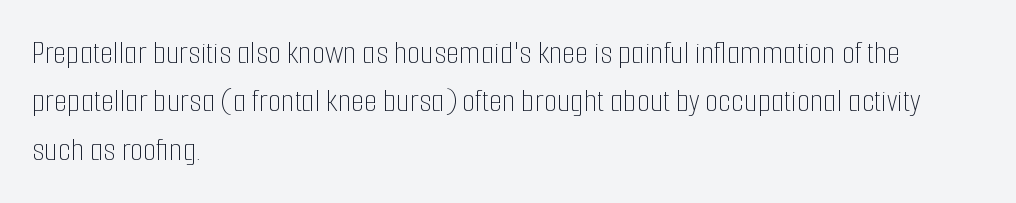
The image shows 34 px thin, condensed type, upright; set left-aligned, normal line spacing (1.42x), normal letter spacing, not underlined; low stroke contrast and a medium x-height.
